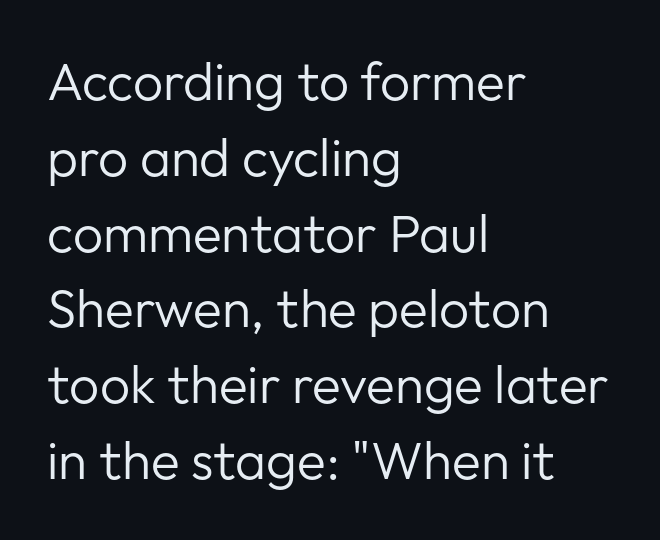
{"serif": "no", "italic": "no", "bold": "no", "weight": "regular", "width": "normal", "stroke_contrast": "low", "x_height": "medium", "monospaced": "no", "underline": "no", "align": "left", "line_spacing": "normal", "line_spacing_ratio": 1.43, "letter_spacing": "normal", "letter_spacing_em": 0.0, "glyph_px": 53}
